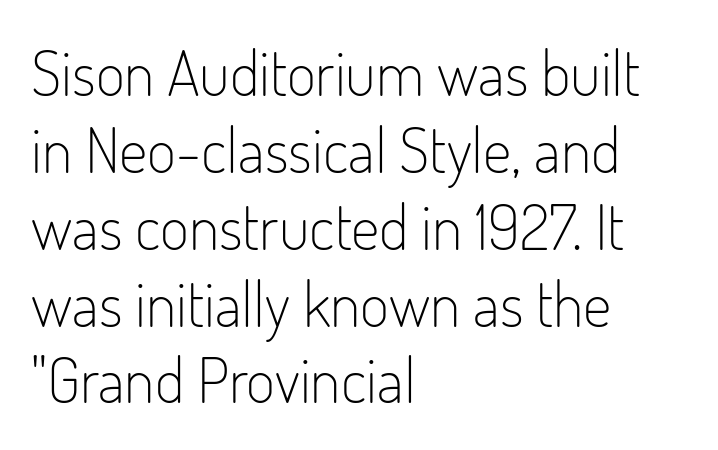
The image shows 63 px light, condensed sans-serif type, upright; set left-aligned, line spacing 1.22x, normal letter spacing, not underlined; low stroke contrast and a small x-height.
